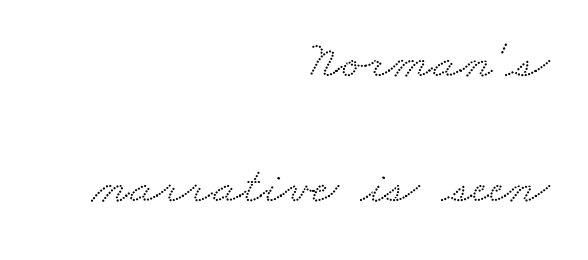
The image shows 55 px wide serif type; set right-aligned, loose line spacing (2.28x), normal letter spacing, not underlined; low stroke contrast and a small x-height.
